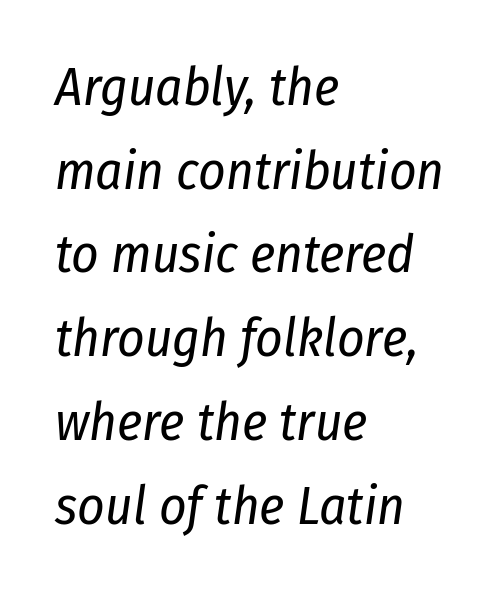
The image shows 53 px regular-weight, condensed type, italic (leaning right); set left-aligned, normal line spacing (1.58x), normal letter spacing, not underlined; low stroke contrast and a medium x-height.
